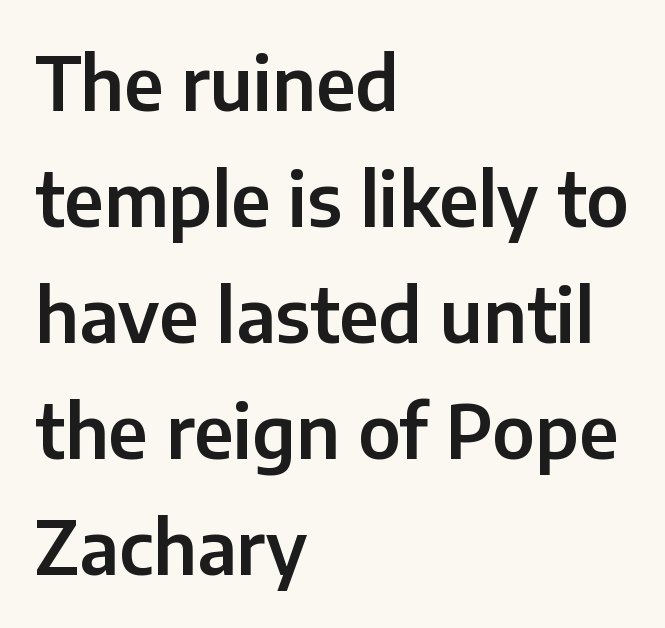
The typeface chosen for these lines omits serifs. The block of text has a typical density, with ordinary space between rows. The rendering anchors every line to the left-hand side. Each letter keeps its own natural width here, so spacing adapts to shape.
